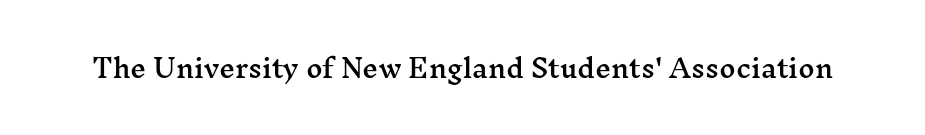
{"italic": "no", "underline": "no", "letter_spacing": "normal", "letter_spacing_em": 0.0, "glyph_px": 25}
